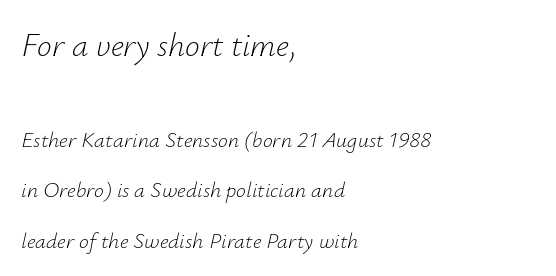
The image shows 33 px light type, italic (leaning right); set left-aligned, loose line spacing (2.29x), normal letter spacing, not underlined; the first (top) block is 1.5x larger; low stroke contrast and a small x-height.
